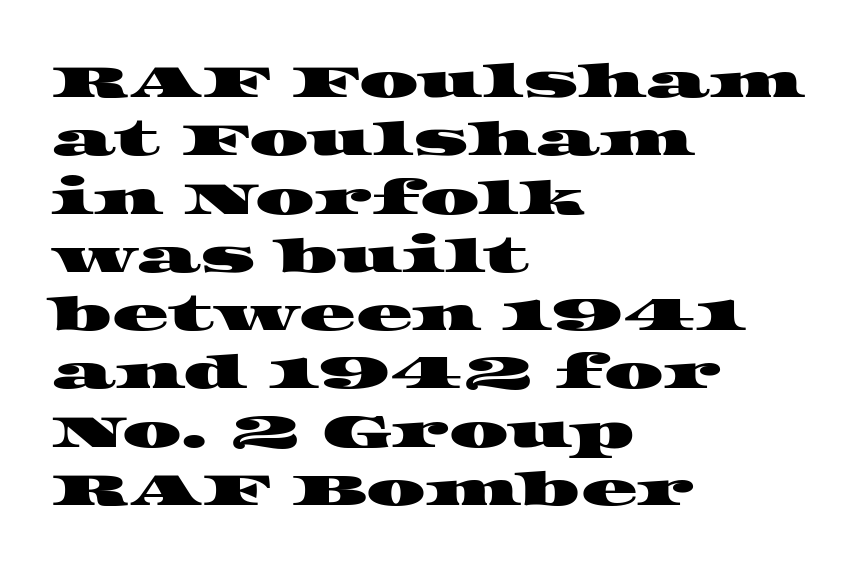
The image shows 47 px wide serif type; set left-aligned, line spacing 1.24x, normal letter spacing, not underlined; high stroke contrast and a large x-height.
